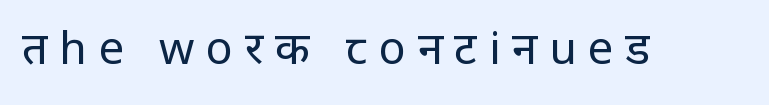
The gaps between neighbouring characters are conspicuously large. The passage shown is typeset with a sans-serif family. Tall strokes in this sample are plumb rather than angled. The face used here is proportionally spaced, like ordinary book or web type. Decoration check: the copy has no underline.
